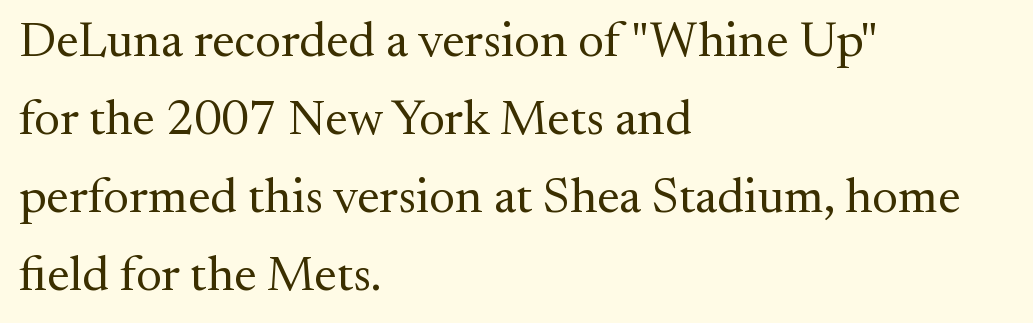
{"serif": "yes", "italic": "no", "bold": "no", "weight": "regular", "width": "normal", "stroke_contrast": "medium", "x_height": "small", "monospaced": "no", "underline": "no", "align": "left", "line_spacing": "normal", "line_spacing_ratio": 1.56, "letter_spacing": "normal", "letter_spacing_em": 0.0, "glyph_px": 50}
